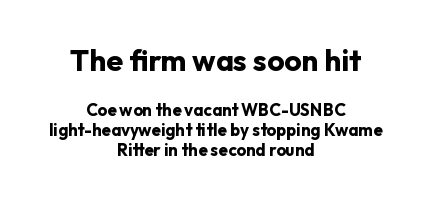
Q: Is the text bold? A: Yes.
Q: Is the text italic (slanted)? A: No, it is upright.
Q: Is the typeface a serif or a sans-serif typeface? A: Sans-serif.
Q: Is the text underlined? A: No.
Q: How is the paragraph aligned? A: Centered.
Q: Is the spacing between letters normal or unusually wide? A: Normal.
Q: Is the spacing between lines tight, normal or loose? A: Tight.
Q: Which block of text is set in a larger size, the first (top) or the second (bottom)? A: The first (top) one.
Q: Width (condensed, normal, or wide)? A: Normal.
Q: Stroke contrast? A: Low.
Q: x-height? A: Medium.
Q: Monospaced? A: No.
